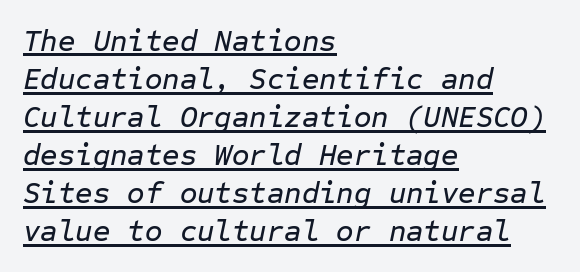
{"italic": "yes", "lean": "right", "slant_degrees": 12, "width": "normal", "stroke_contrast": "low", "x_height": "medium", "monospaced": "yes", "underline": "yes", "align": "left", "line_spacing": "normal", "line_spacing_ratio": 1.27, "letter_spacing": "normal", "letter_spacing_em": 0.0, "glyph_px": 30}
